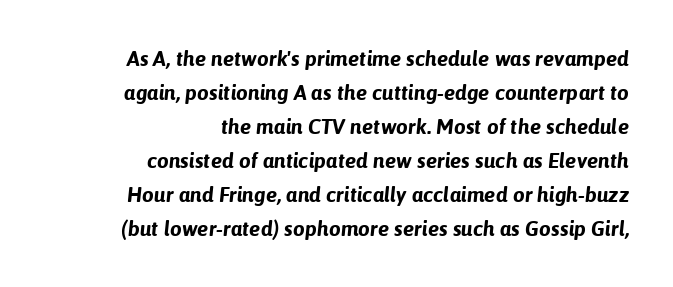
Type without underlining. The compositor pushed each line to the right boundary. Yep, that's italic — everything's leaning. Each new line begins a customary step beneath the previous one.
